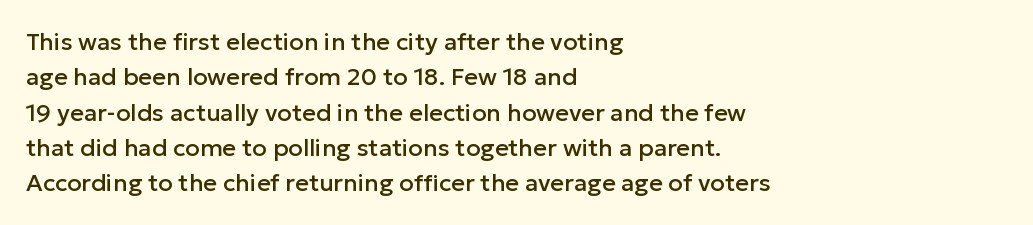
The image shows 24 px text type, upright; set left-aligned, normal line spacing (1.47x), normal letter spacing, not underlined.
